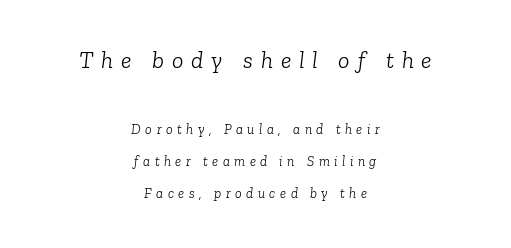
{"italic": "yes", "lean": "right", "slant_degrees": 6, "bold": "no", "underline": "no", "align": "center", "line_spacing": "loose", "line_spacing_ratio": 2.31, "letter_spacing": "wide", "letter_spacing_em": 0.32, "larger_block": "first", "size_ratio": 1.71, "glyph_px": 24}
